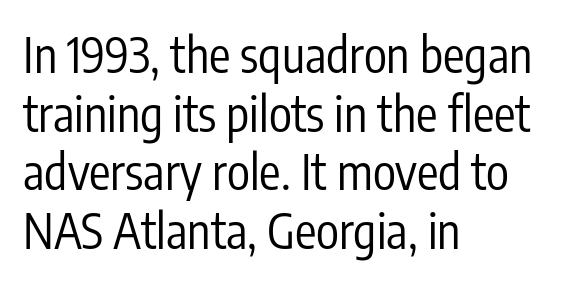
Q: Is the text bold? A: No.
Q: Is the text italic (slanted)? A: No, it is upright.
Q: Is the typeface a serif or a sans-serif typeface? A: Sans-serif.
Q: Is the text underlined? A: No.
Q: How is the paragraph aligned? A: Left-aligned.
Q: Is the spacing between letters normal or unusually wide? A: Normal.
Q: Width (condensed, normal, or wide)? A: Condensed.
Q: Stroke contrast? A: Low.
Q: x-height? A: Medium.
Q: Monospaced? A: No.
